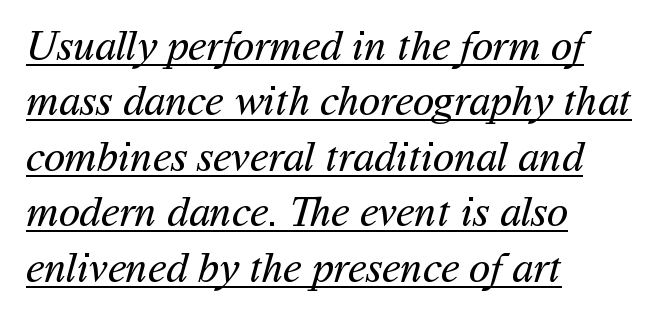
Nope, no serifs anywhere on these letters. This reads as an unemphasized weight, regular at the heaviest. Compared with typical paragraphs, the rows here are spaced about the same. Do the characters align in a grid? No, the font is proportional. This rendering leaves character spacing at its baseline value. This sample is left-justified, so line endings fall wherever the words run out.
